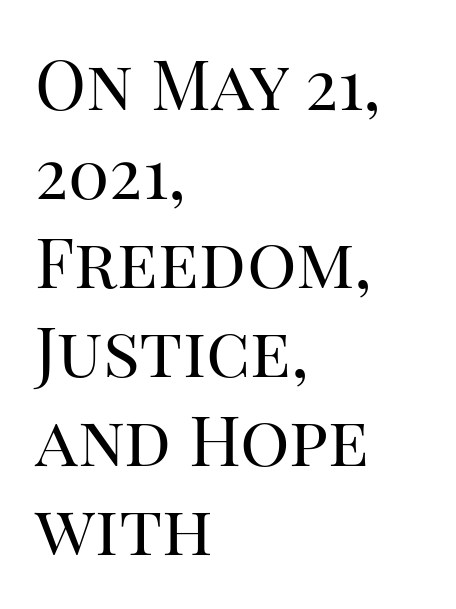
Q: Is the text bold? A: No.
Q: Is the text italic (slanted)? A: No, it is upright.
Q: Is the typeface a serif or a sans-serif typeface? A: Serif.
Q: Is the text underlined? A: No.
Q: How is the paragraph aligned? A: Left-aligned.
Q: Is the spacing between letters normal or unusually wide? A: Normal.
Q: Is the spacing between lines tight, normal or loose? A: Normal.
Q: Width (condensed, normal, or wide)? A: Normal.
Q: Stroke contrast? A: High.
Q: x-height? A: Large.
Q: Monospaced? A: No.
